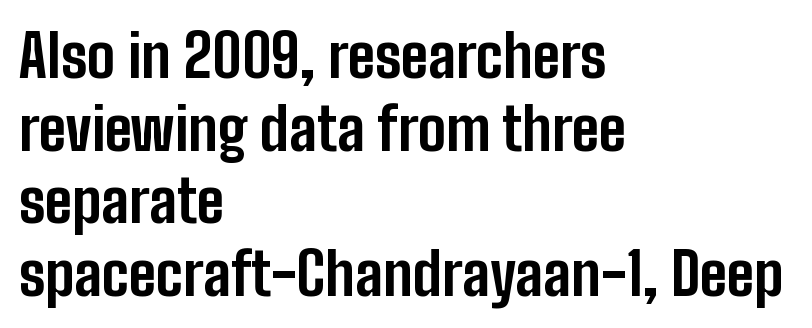
Q: Is the text bold? A: Yes.
Q: Is the text italic (slanted)? A: No, it is upright.
Q: Is the typeface a serif or a sans-serif typeface? A: Sans-serif.
Q: Is the text underlined? A: No.
Q: How is the paragraph aligned? A: Left-aligned.
Q: Is the spacing between letters normal or unusually wide? A: Normal.
Q: Width (condensed, normal, or wide)? A: Condensed.
Q: Stroke contrast? A: Low.
Q: x-height? A: Medium.
Q: Monospaced? A: No.
